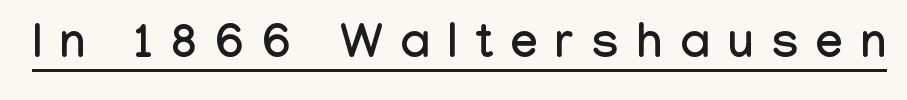
These lines were composed using upright roman letters. Nothing sits at the stroke ends, so this counts as sans-serif. Students, note that the glyphs here are deliberately spaced far apart. The letters advance in unequal steps, a hallmark of proportional type.
